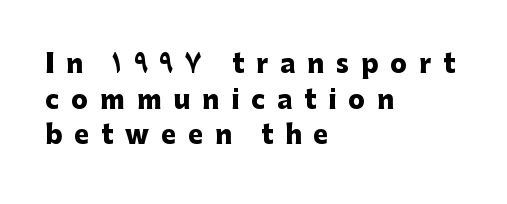
{"italic": "no", "bold": "yes", "underline": "no", "align": "left", "line_spacing": "normal", "line_spacing_ratio": 1.43, "letter_spacing": "wide", "letter_spacing_em": 0.48, "glyph_px": 25}
